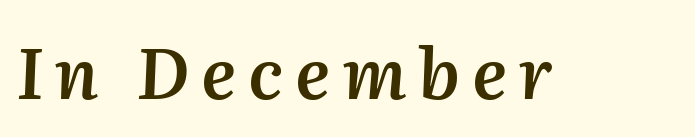
{"italic": "yes", "lean": "right", "slant_degrees": 2, "bold": "semi", "weight": "semibold", "width": "normal", "stroke_contrast": "medium", "x_height": "medium", "monospaced": "no", "underline": "no", "glyph_px": 70}
